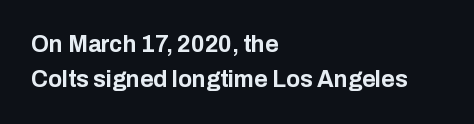
{"italic": "no", "bold": "yes", "underline": "no", "align": "left", "line_spacing": "normal", "line_spacing_ratio": 1.53, "letter_spacing": "normal", "letter_spacing_em": 0.0, "glyph_px": 23}
